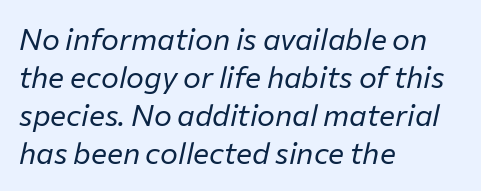
The image shows 30 px regular-weight type, italic (leaning right); set left-aligned, normal line spacing (1.27x), normal letter spacing, not underlined; low stroke contrast and a medium x-height.
